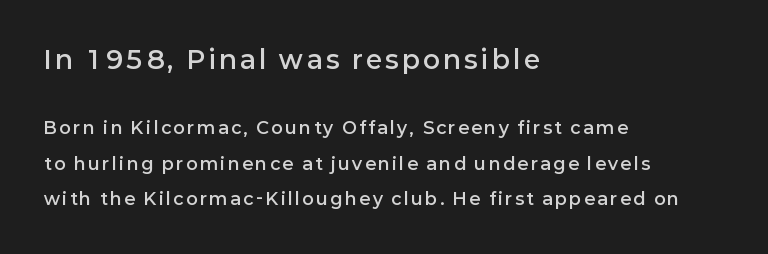
The image shows 25 px text type, upright; set left-aligned, loose line spacing (2.11x), not underlined; the first (top) block is 1.47x larger.
